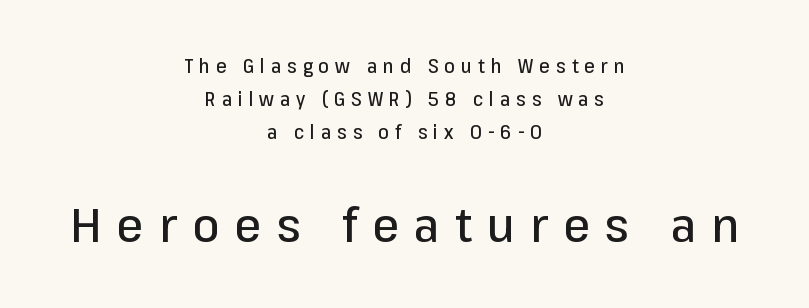
Q: Is the text italic (slanted)? A: No, it is upright.
Q: Is the typeface a serif or a sans-serif typeface? A: Sans-serif.
Q: Is the text underlined? A: No.
Q: How is the paragraph aligned? A: Centered.
Q: Is the spacing between letters normal or unusually wide? A: Unusually wide.
Q: Which block of text is set in a larger size, the first (top) or the second (bottom)? A: The second (bottom) one.
Q: Width (condensed, normal, or wide)? A: Normal.
Q: Stroke contrast? A: Low.
Q: x-height? A: Medium.
Q: Monospaced? A: No.
